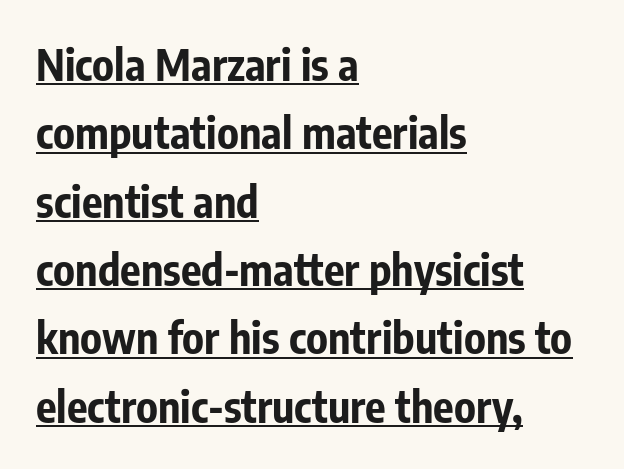
Characters remain perfectly vertical along every line. Every row of glyphs begins at an identical x-position on the left. The strokes are fattened all the way to bold. What kind of face is this? One without serifs — a sans. Beneath each row of characters lies a ruled line. Do the characters align in a grid? No, the font is proportional.
